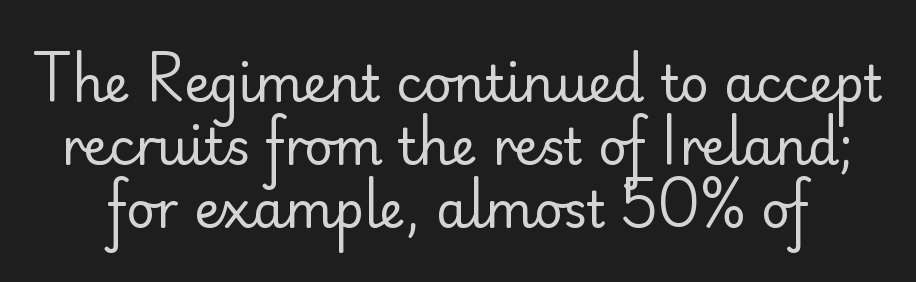
{"serif": "no", "italic": "no", "bold": "no", "weight": "regular", "width": "normal", "stroke_contrast": "low", "x_height": "small", "monospaced": "no", "underline": "no", "line_spacing": "normal", "line_spacing_ratio": 1.26, "letter_spacing": "normal", "letter_spacing_em": 0.0, "glyph_px": 50}
